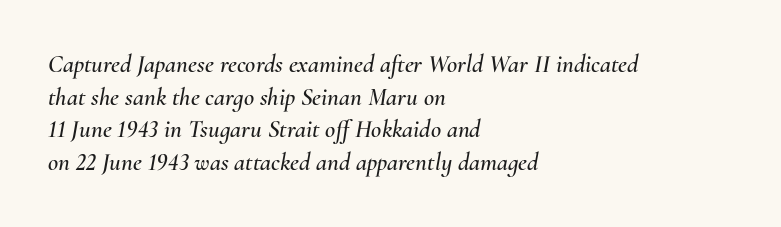
{"italic": "yes", "lean": "right", "slant_degrees": 10, "underline": "no", "align": "left", "line_spacing": "normal", "line_spacing_ratio": 1.31, "letter_spacing": "normal", "letter_spacing_em": 0.0, "glyph_px": 25}
